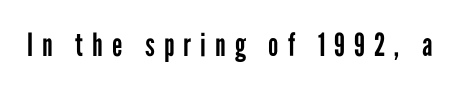
{"serif": "no", "italic": "no", "bold": "no", "weight": "regular", "width": "condensed", "stroke_contrast": "low", "x_height": "medium", "monospaced": "no", "underline": "no", "letter_spacing": "wide", "letter_spacing_em": 0.28, "glyph_px": 32}
